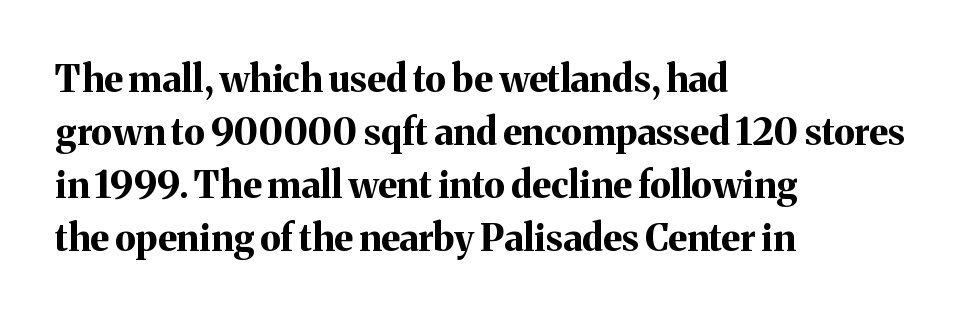
{"serif": "yes", "italic": "no", "bold": "yes", "weight": "bold", "width": "normal", "stroke_contrast": "medium", "x_height": "medium", "monospaced": "no", "underline": "no", "align": "left", "line_spacing": "normal", "line_spacing_ratio": 1.43, "letter_spacing": "normal", "letter_spacing_em": 0.0, "glyph_px": 37}
